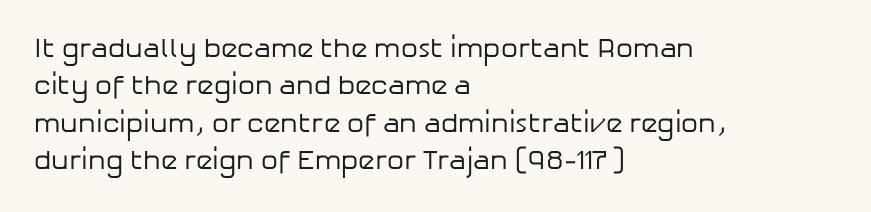
Q: Is the text bold? A: No.
Q: Is the text italic (slanted)? A: No, it is upright.
Q: Is the text underlined? A: No.
Q: How is the paragraph aligned? A: Left-aligned.
Q: Is the spacing between letters normal or unusually wide? A: Normal.
Q: Is the spacing between lines tight, normal or loose? A: Normal.
